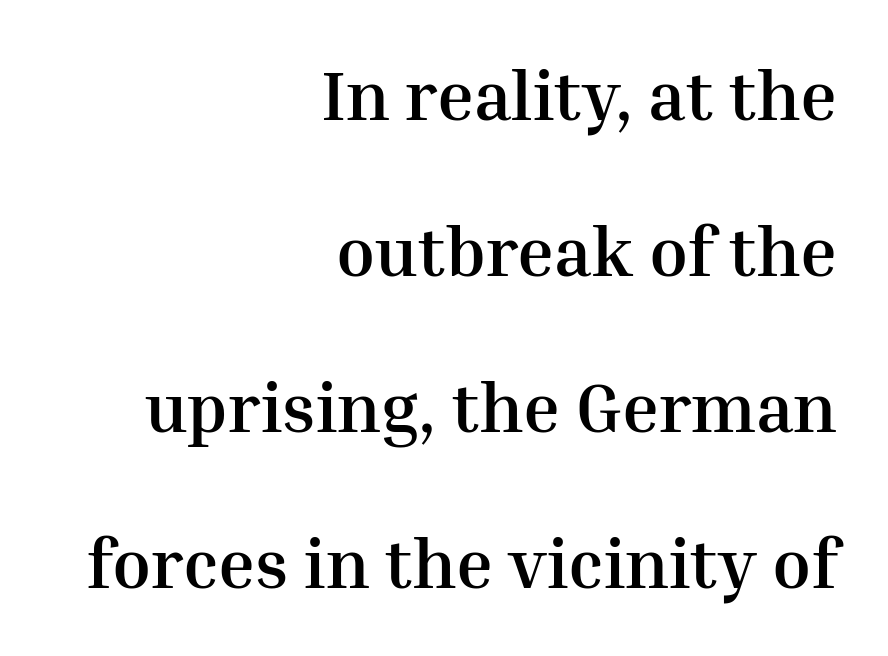
Q: Is the text bold? A: Yes.
Q: Is the text italic (slanted)? A: No, it is upright.
Q: Is the typeface a serif or a sans-serif typeface? A: Serif.
Q: Is the text underlined? A: No.
Q: How is the paragraph aligned? A: Right-aligned.
Q: Is the spacing between letters normal or unusually wide? A: Normal.
Q: Is the spacing between lines tight, normal or loose? A: Loose.
Q: Width (condensed, normal, or wide)? A: Normal.
Q: Stroke contrast? A: Medium.
Q: x-height? A: Medium.
Q: Monospaced? A: No.
